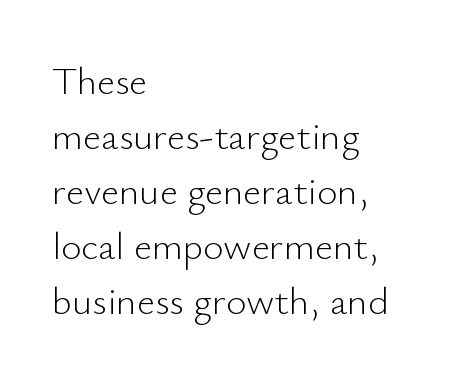
Students, note that the glyphs here touch the page at normal intervals. The rendering anchors every line to the left-hand side. Does the type have serifs? No, each stem ends abruptly. The typeface has the unassuming heft of standard copy or less.
